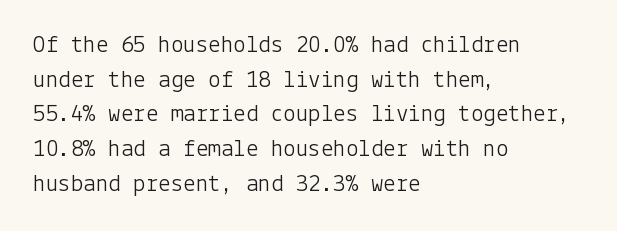
{"italic": "no", "bold": "no", "underline": "no", "align": "left", "line_spacing": "normal", "line_spacing_ratio": 1.39, "letter_spacing": "normal", "letter_spacing_em": 0.0, "glyph_px": 25}
